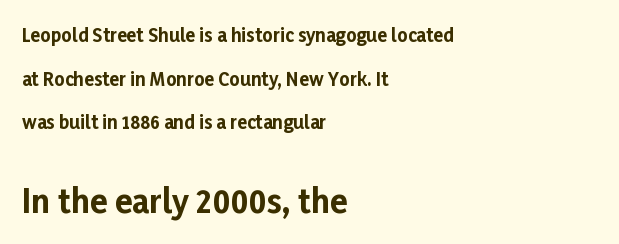
The image shows 32 px bold sans-serif type, upright; set left-aligned, loose line spacing (2.43x), normal letter spacing, not underlined; the second (bottom) block is 1.78x larger; low stroke contrast and a medium x-height.
